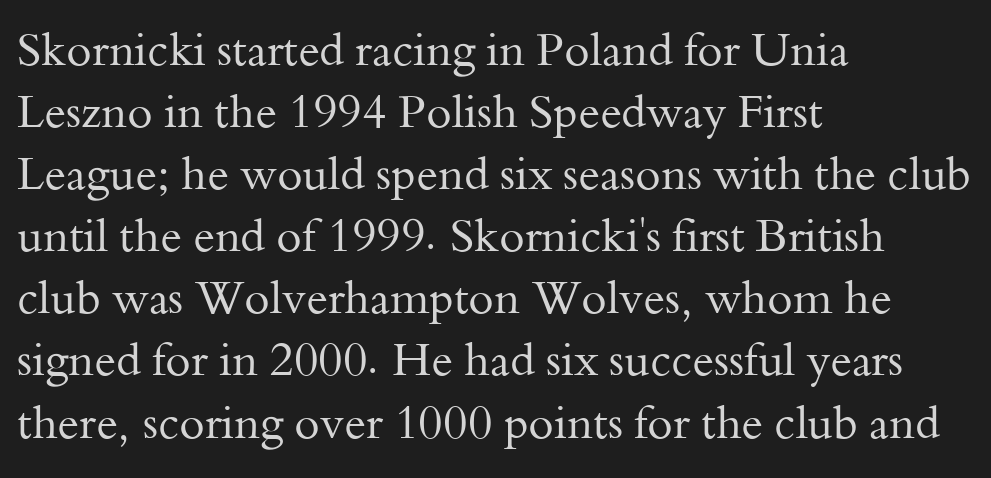
The baseline area is clear. The type is set solid horizontally, with unmodified tracking. Style check: upright. Font category for this specimen: serif. The font sits on the lighter half of the weight spectrum, regular included. Notice how the passage keeps a crisp vertical edge on the left only.
